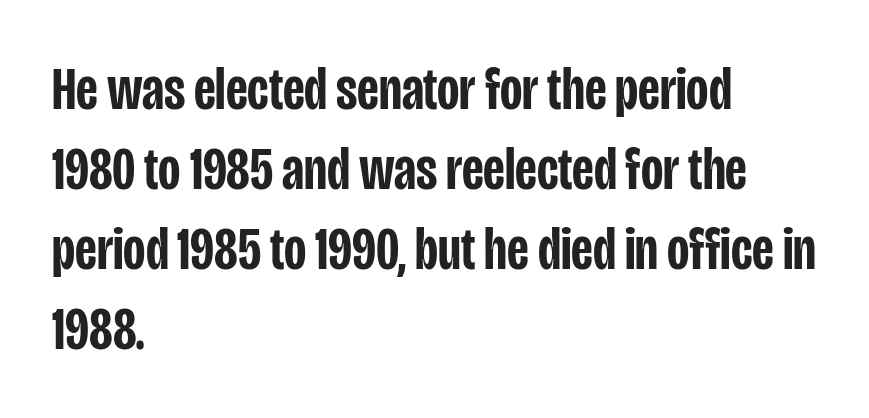
{"serif": "no", "italic": "no", "bold": "semi", "weight": "semibold", "width": "condensed", "stroke_contrast": "low", "x_height": "large", "monospaced": "no", "underline": "no", "align": "left", "line_spacing": "normal", "line_spacing_ratio": 1.31, "letter_spacing": "normal", "letter_spacing_em": 0.0, "glyph_px": 61}
